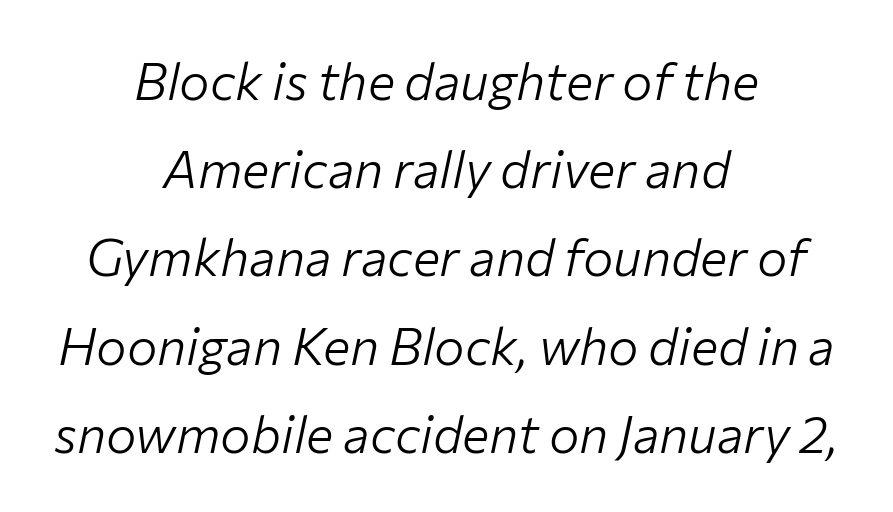
{"italic": "yes", "lean": "right", "slant_degrees": 12, "bold": "no", "weight": "light", "width": "normal", "stroke_contrast": "low", "x_height": "medium", "monospaced": "no", "underline": "no", "align": "center", "line_spacing_ratio": 1.73, "letter_spacing": "normal", "letter_spacing_em": 0.0, "glyph_px": 51}
